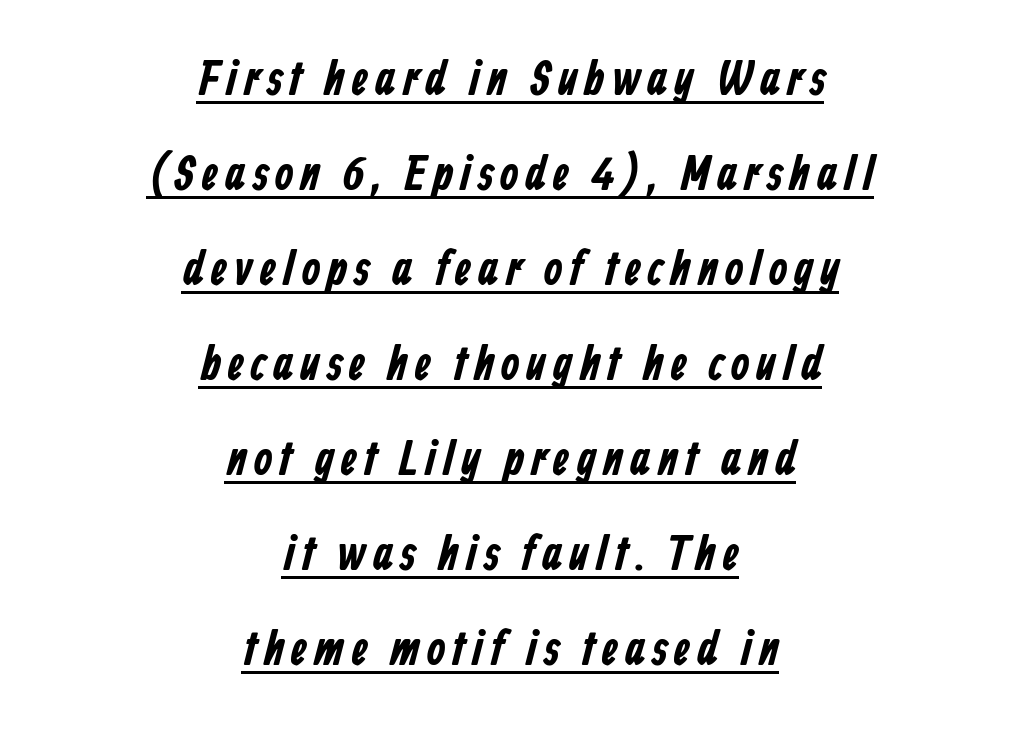
{"serif": "no", "width": "condensed", "stroke_contrast": "low", "x_height": "medium", "monospaced": "no", "underline": "yes", "align": "center", "line_spacing": "loose", "line_spacing_ratio": 1.98, "glyph_px": 48}
